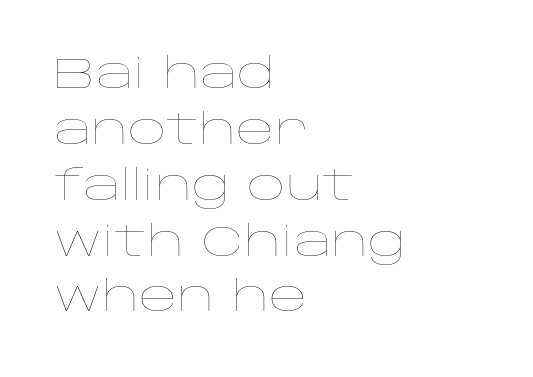
{"italic": "no", "bold": "no", "weight": "thin", "width": "wide", "stroke_contrast": "low", "x_height": "large", "monospaced": "no", "underline": "no", "align": "left", "line_spacing": "normal", "line_spacing_ratio": 1.33, "letter_spacing": "normal", "letter_spacing_em": 0.0, "glyph_px": 42}
